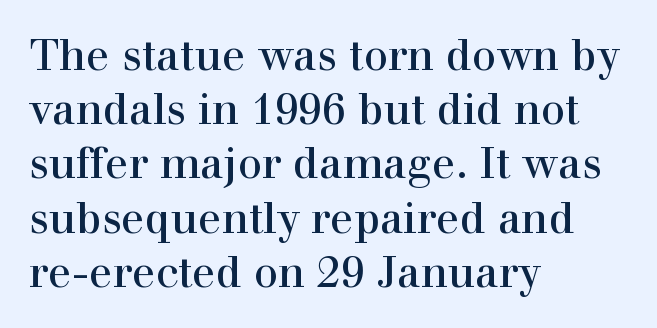
Q: Is the text italic (slanted)? A: No, it is upright.
Q: Is the typeface a serif or a sans-serif typeface? A: Serif.
Q: Is the text underlined? A: No.
Q: How is the paragraph aligned? A: Left-aligned.
Q: Is the spacing between letters normal or unusually wide? A: Normal.
Q: Is the spacing between lines tight, normal or loose? A: Normal.
Q: Width (condensed, normal, or wide)? A: Normal.
Q: x-height? A: Medium.
Q: Monospaced? A: No.
